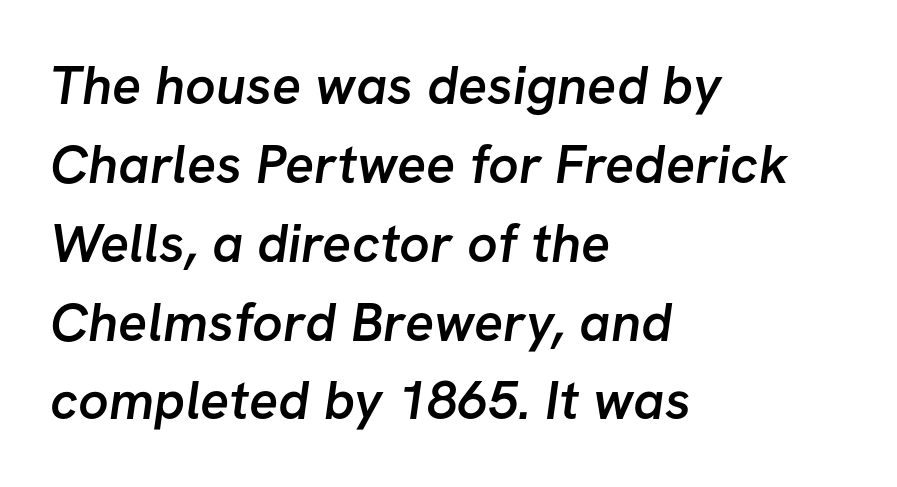
The rendering uses a semibold face; strokes are thickened but not to full bold. Words float on clear page, feet unadorned. Each line starts at the same left margin while the right side varies. Examine the stroke ends and you'll find no serifs. The block of text has a typical density, with ordinary space between rows. There is no visible air inserted between adjacent glyphs.
